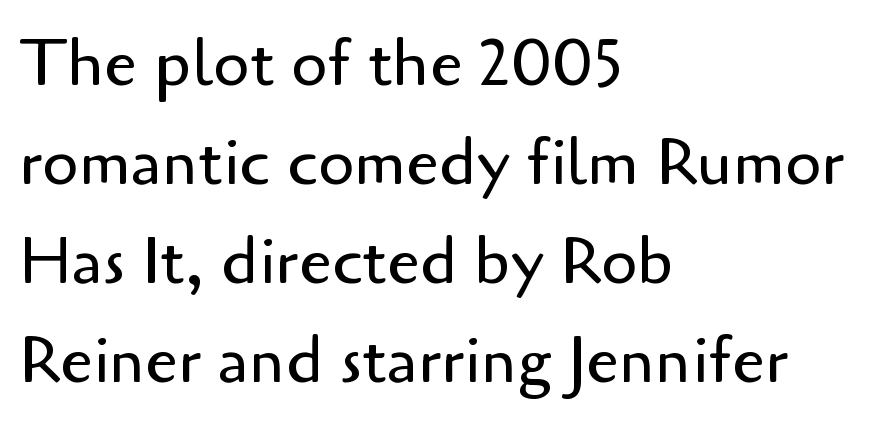
{"serif": "no", "italic": "no", "bold": "no", "weight": "regular", "width": "normal", "stroke_contrast": "low", "x_height": "small", "monospaced": "no", "underline": "no", "align": "left", "line_spacing": "normal", "line_spacing_ratio": 1.5, "letter_spacing": "normal", "letter_spacing_em": 0.0, "glyph_px": 66}
